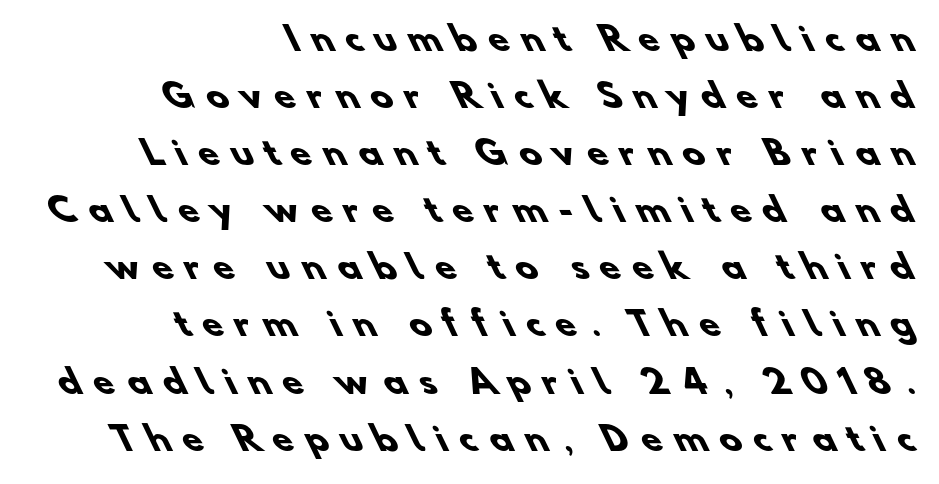
Q: Is the text bold? A: Yes.
Q: Is the typeface a serif or a sans-serif typeface? A: Sans-serif.
Q: Is the text underlined? A: No.
Q: How is the paragraph aligned? A: Right-aligned.
Q: Is the spacing between letters normal or unusually wide? A: Unusually wide.
Q: Width (condensed, normal, or wide)? A: Normal.
Q: Stroke contrast? A: Low.
Q: x-height? A: Small.
Q: Monospaced? A: No.
